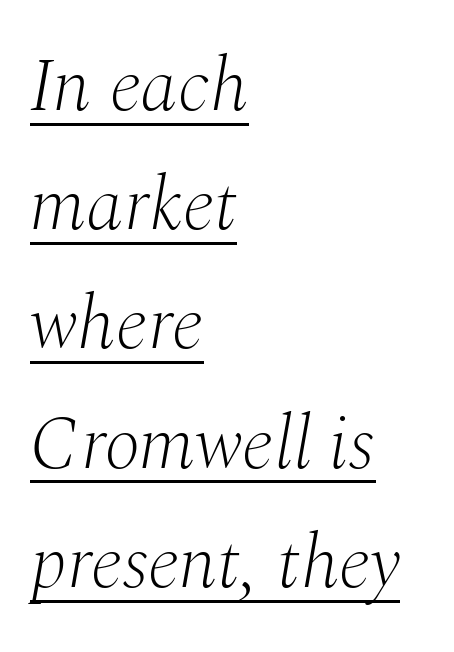
Q: Is the text bold? A: No.
Q: Is the text italic (slanted)? A: Yes, it leans right by about 10 degrees.
Q: Is the typeface a serif or a sans-serif typeface? A: Serif.
Q: Is the text underlined? A: Yes.
Q: How is the paragraph aligned? A: Left-aligned.
Q: Is the spacing between letters normal or unusually wide? A: Normal.
Q: Is the spacing between lines tight, normal or loose? A: Normal.
Q: Width (condensed, normal, or wide)? A: Normal.
Q: Stroke contrast? A: Medium.
Q: x-height? A: Medium.
Q: Monospaced? A: No.
